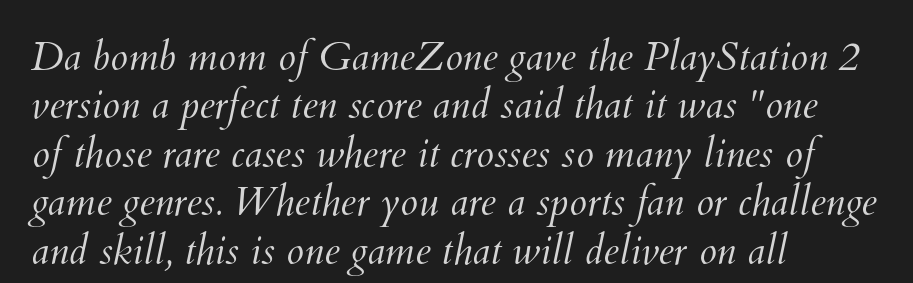
The image shows 40 px light type; set left-aligned, line spacing 1.21x, normal letter spacing, not underlined; medium stroke contrast and a small x-height.
